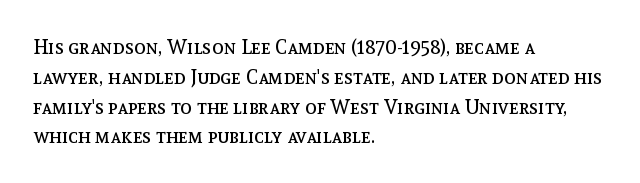
{"italic": "no", "bold": "no", "underline": "no", "align": "left", "line_spacing": "normal", "line_spacing_ratio": 1.49, "letter_spacing": "normal", "letter_spacing_em": 0.0, "glyph_px": 20}
